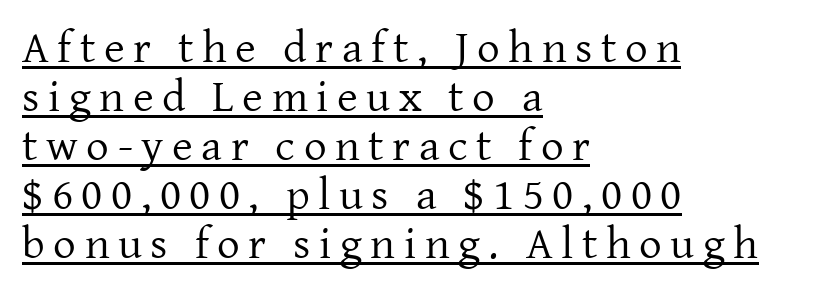
Compared with a centered layout, this one pins lines to the left instead. Think of a printed novel: that variable character pitch is what you see here. The designer dialed line spacing down below the default. You can tell it's not italic because the verticals are truly vertical. Regarding serifs, this sample has them.
